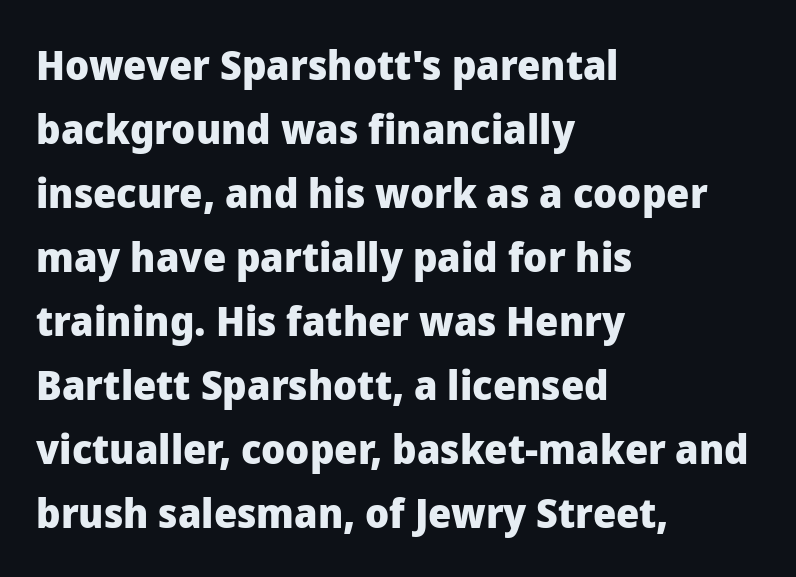
Does extra space separate the letters? No, they use regular spacing. The rendering uses a moderate line-height, typical for paragraphs. In CSS terms this would be text-align: left. Decoration check: the copy has no underline. The face used here is proportionally spaced, like ordinary book or web type. Nothing sits at the stroke ends, so this counts as sans-serif.
